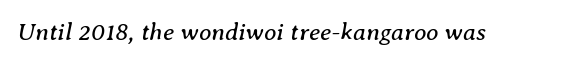
{"italic": "yes", "lean": "right", "slant_degrees": 8, "bold": "no", "underline": "no", "letter_spacing": "normal", "letter_spacing_em": 0.0, "glyph_px": 25}
